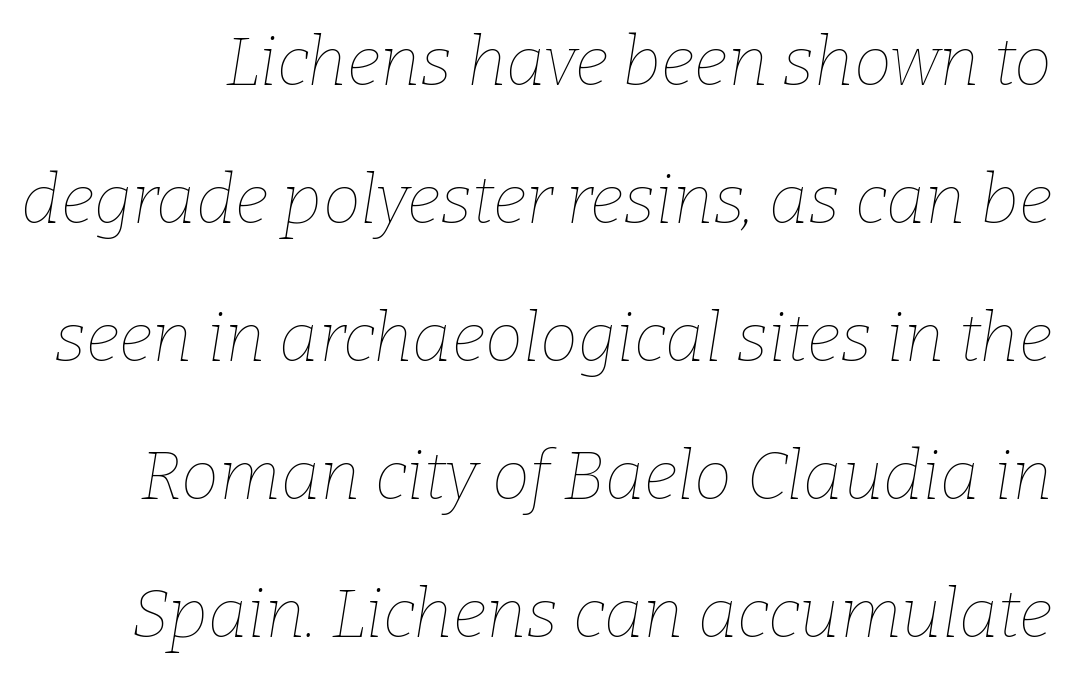
The designer dialed line spacing up above the default. Unbolded letterforms with no extra heft. The glyphs look as if they've been sheared to an angle. Look at the tracking — it's just the regular setting, nothing added.
